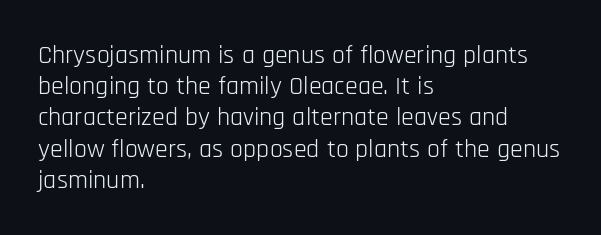
Q: Is the text bold? A: No.
Q: Is the text italic (slanted)? A: No, it is upright.
Q: Is the text underlined? A: No.
Q: How is the paragraph aligned? A: Left-aligned.
Q: Is the spacing between letters normal or unusually wide? A: Normal.
